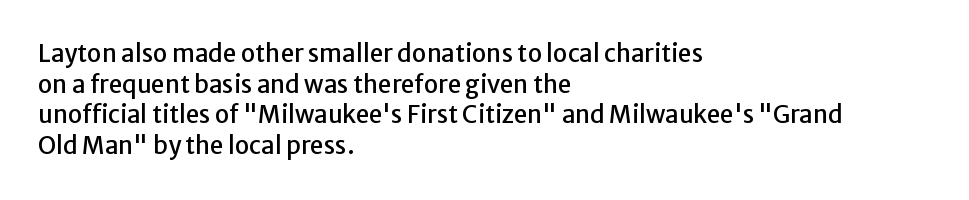
These lines stack with their left ends in a neat column. This sample uses plain, unmodified letter spacing. Rows of type keep a routine distance in the vertical direction. The glyphs are unaccompanied by any horizontal stroke below them. Vertical strokes here are truly vertical.
